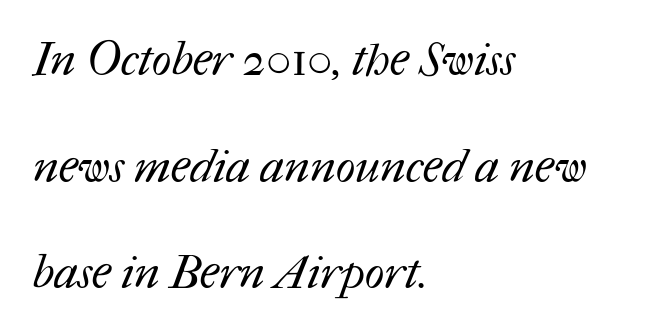
Here the designer chose a conventional face with non-uniform glyph widths. Type without underlining. Here the glyphs are tracked normally, forming tight word shapes. Widely set lines give the paragraph a tall, airy silhouette. Is the stroke heavy? The answer is a plain regular-or-lighter.
